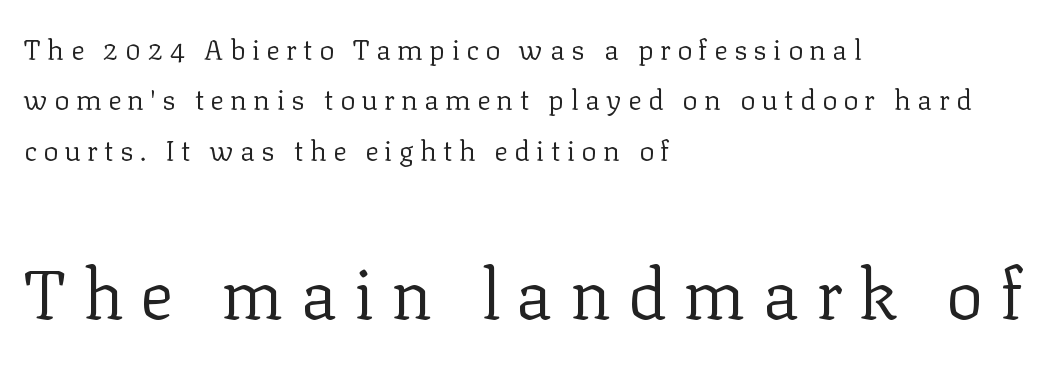
Q: Is the text bold? A: No.
Q: Is the text italic (slanted)? A: No, it is upright.
Q: Is the typeface a serif or a sans-serif typeface? A: Serif.
Q: Is the text underlined? A: No.
Q: How is the paragraph aligned? A: Left-aligned.
Q: Is the spacing between letters normal or unusually wide? A: Unusually wide.
Q: Which block of text is set in a larger size, the first (top) or the second (bottom)? A: The second (bottom) one.
Q: Width (condensed, normal, or wide)? A: Normal.
Q: Stroke contrast? A: Low.
Q: x-height? A: Medium.
Q: Monospaced? A: No.
